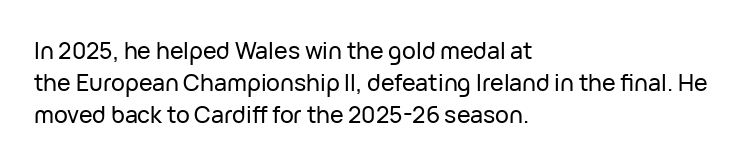
Q: Is the text italic (slanted)? A: No, it is upright.
Q: Is the text underlined? A: No.
Q: How is the paragraph aligned? A: Left-aligned.
Q: Is the spacing between letters normal or unusually wide? A: Normal.
Q: Is the spacing between lines tight, normal or loose? A: Normal.
